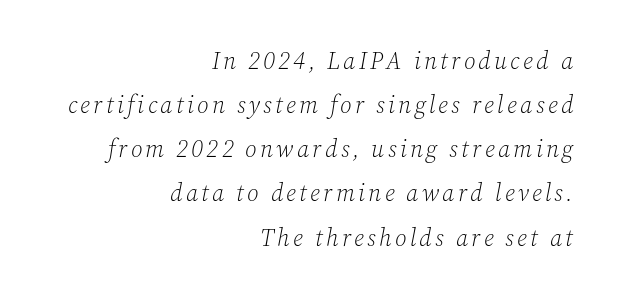
The image shows 24 px text type, italic (leaning right); set right-aligned, line spacing 1.84x, not underlined.
